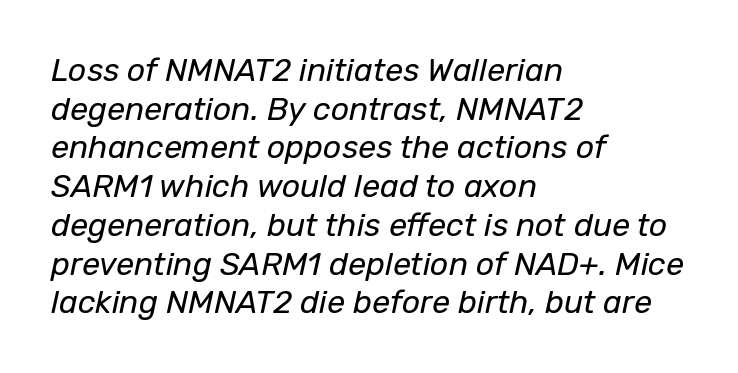
Q: Is the text bold? A: No.
Q: Is the text italic (slanted)? A: Yes, it leans right by about 12 degrees.
Q: Is the text underlined? A: No.
Q: How is the paragraph aligned? A: Left-aligned.
Q: Is the spacing between letters normal or unusually wide? A: Normal.
Q: Width (condensed, normal, or wide)? A: Normal.
Q: Stroke contrast? A: Low.
Q: x-height? A: Medium.
Q: Monospaced? A: No.
